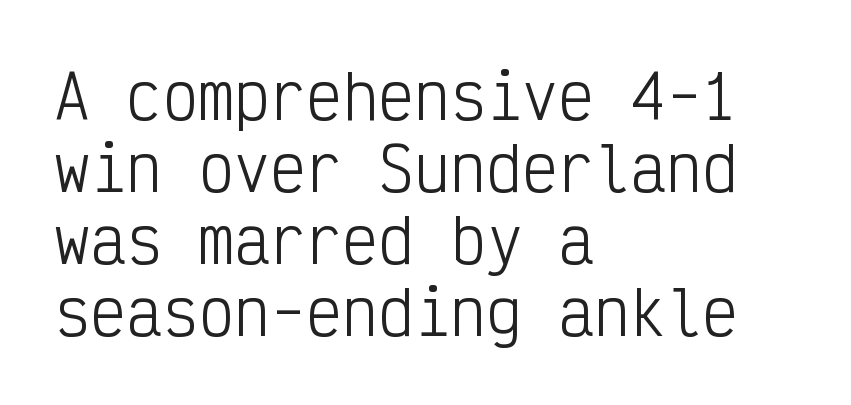
{"serif": "no", "italic": "no", "bold": "no", "weight": "light", "width": "condensed", "stroke_contrast": "low", "x_height": "medium", "monospaced": "yes", "underline": "no", "align": "left", "line_spacing_ratio": 1.2, "letter_spacing": "normal", "letter_spacing_em": 0.0, "glyph_px": 60}
